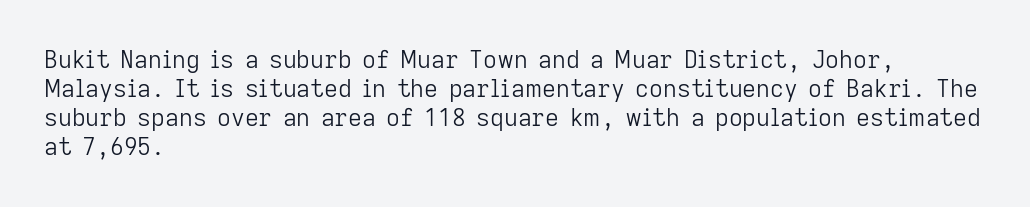
{"italic": "no", "bold": "no", "underline": "no", "align": "left", "line_spacing_ratio": 1.21, "letter_spacing": "normal", "letter_spacing_em": 0.0, "glyph_px": 24}
